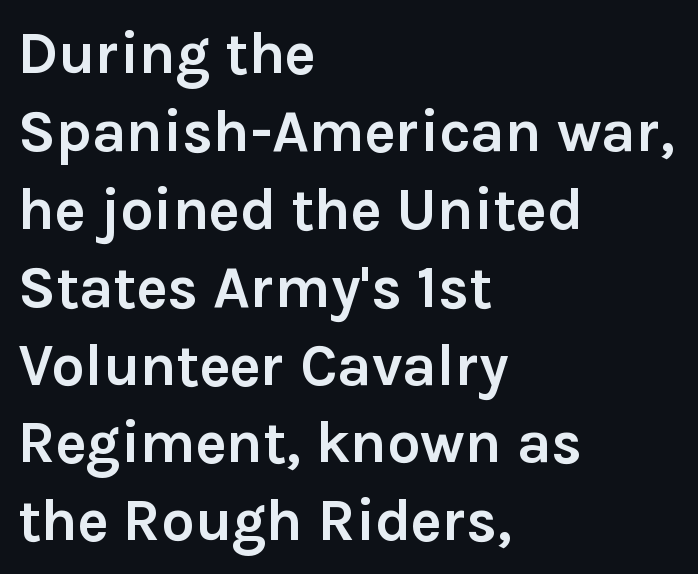
The image shows 59 px semibold sans-serif type, upright; set left-aligned, normal line spacing (1.32x), normal letter spacing, not underlined; a medium x-height.
